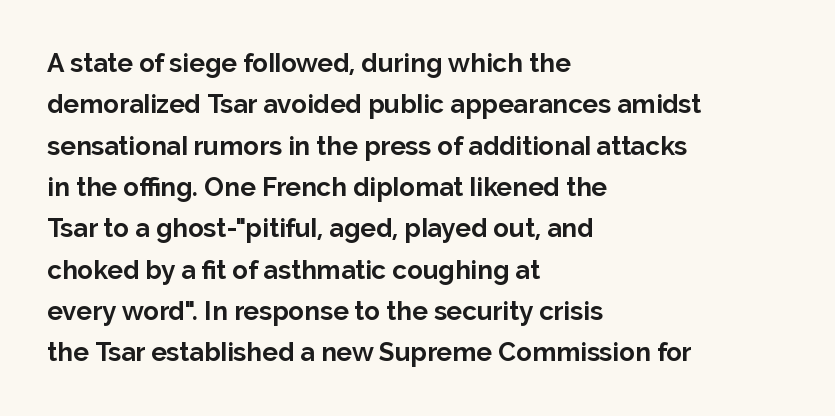
The image shows 26 px bold type, upright; set left-aligned, normal line spacing (1.59x), normal letter spacing, not underlined.
